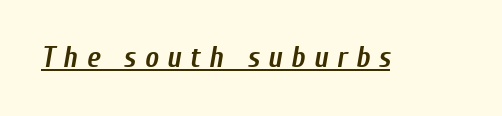
Q: Is the text bold? A: Yes.
Q: Is the text italic (slanted)? A: Yes, it leans right by about 10 degrees.
Q: Is the text underlined? A: Yes.
Q: Is the spacing between letters normal or unusually wide? A: Unusually wide.
Q: Width (condensed, normal, or wide)? A: Condensed.
Q: Stroke contrast? A: Low.
Q: x-height? A: Medium.
Q: Monospaced? A: No.
